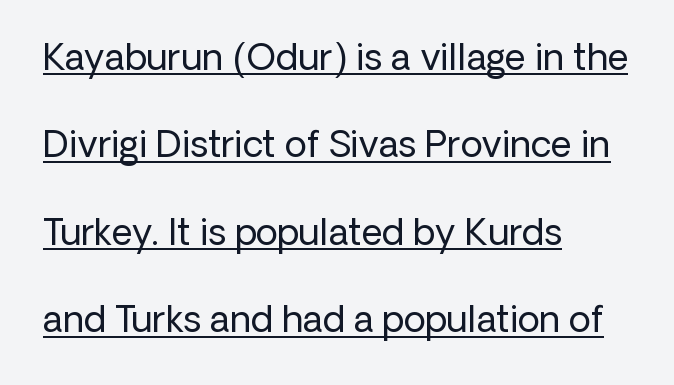
The image shows 36 px regular-weight sans-serif type, upright; set left-aligned, loose line spacing (2.43x), normal letter spacing, underlined; low stroke contrast and a medium x-height.
